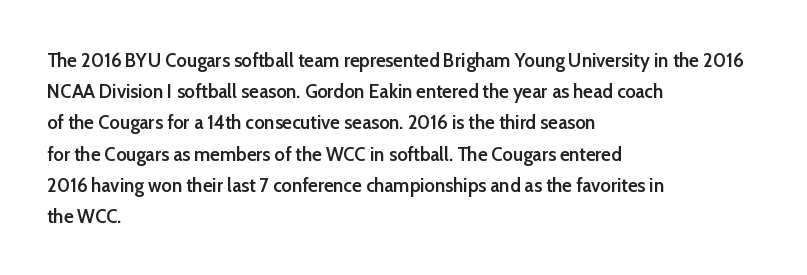
Q: Is the text bold? A: Semi-bold.
Q: Is the text italic (slanted)? A: No, it is upright.
Q: Is the text underlined? A: No.
Q: How is the paragraph aligned? A: Left-aligned.
Q: Is the spacing between letters normal or unusually wide? A: Normal.
Q: Is the spacing between lines tight, normal or loose? A: Normal.
